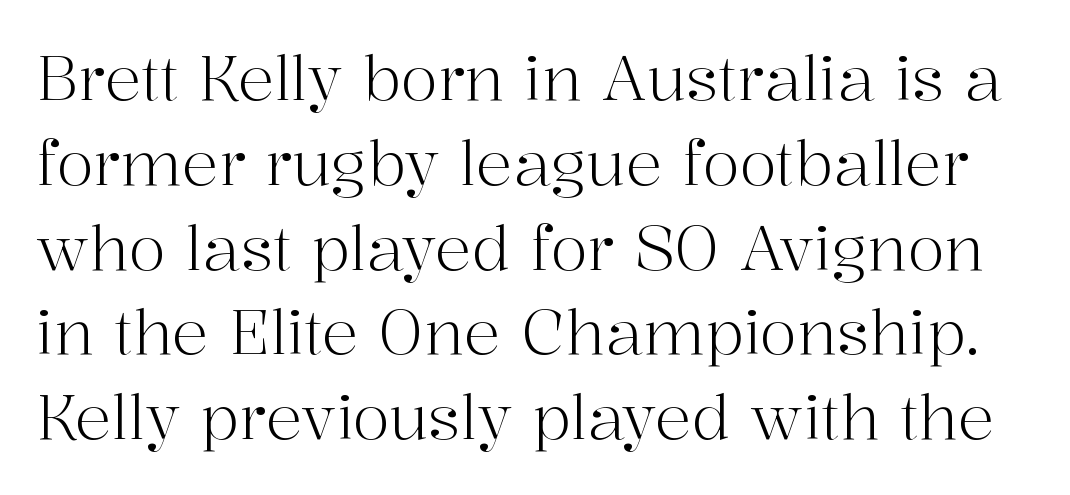
{"serif": "yes", "italic": "no", "bold": "no", "weight": "light", "width": "normal", "stroke_contrast": "high", "x_height": "medium", "monospaced": "no", "underline": "no", "line_spacing": "normal", "line_spacing_ratio": 1.39, "letter_spacing": "normal", "letter_spacing_em": 0.0, "glyph_px": 61}
